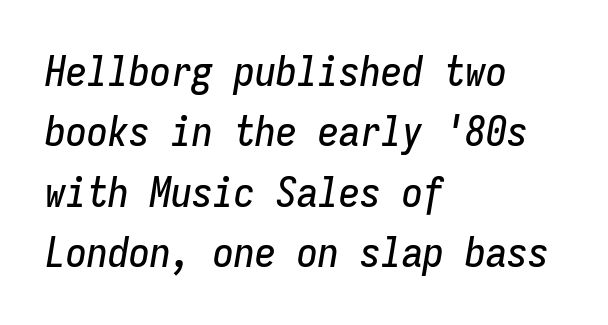
Q: Is the text italic (slanted)? A: Yes, it leans right by about 9 degrees.
Q: Is the text underlined? A: No.
Q: How is the paragraph aligned? A: Left-aligned.
Q: Is the spacing between letters normal or unusually wide? A: Normal.
Q: Is the spacing between lines tight, normal or loose? A: Normal.
Q: Width (condensed, normal, or wide)? A: Condensed.
Q: Stroke contrast? A: Low.
Q: x-height? A: Medium.
Q: Monospaced? A: Yes.
